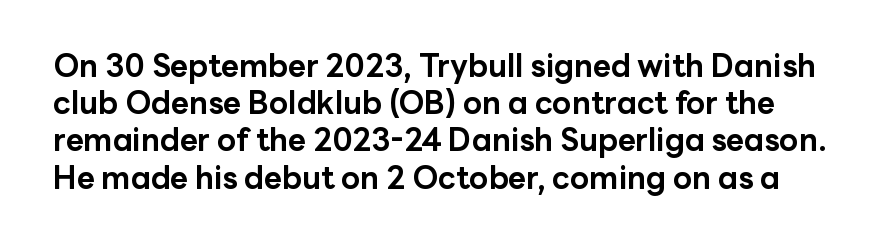
{"serif": "no", "italic": "no", "bold": "yes", "weight": "bold", "width": "normal", "stroke_contrast": "low", "x_height": "medium", "monospaced": "no", "underline": "no", "line_spacing_ratio": 1.2, "letter_spacing": "normal", "letter_spacing_em": 0.0, "glyph_px": 31}
